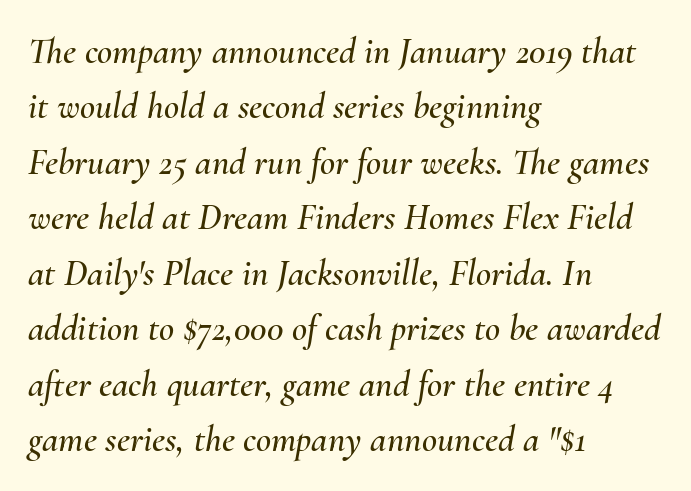
{"italic": "yes", "lean": "right", "slant_degrees": 10, "width": "normal", "stroke_contrast": "medium", "x_height": "small", "monospaced": "no", "underline": "no", "align": "left", "line_spacing": "normal", "line_spacing_ratio": 1.5, "letter_spacing": "normal", "letter_spacing_em": 0.0, "glyph_px": 37}
